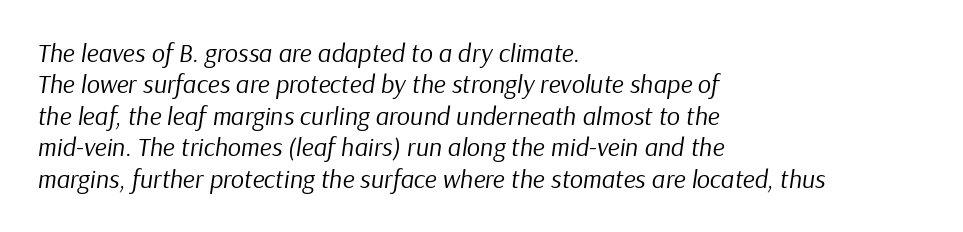
In terms of letterspacing, this is plain default setting. The letterforms sit at book weight or below. Slant detected: the letters are inclined. Where is the straight margin? On the left.
